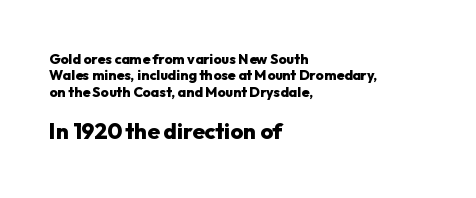
Q: Is the text bold? A: Yes.
Q: Is the text italic (slanted)? A: No, it is upright.
Q: Is the text underlined? A: No.
Q: How is the paragraph aligned? A: Left-aligned.
Q: Is the spacing between letters normal or unusually wide? A: Normal.
Q: Which block of text is set in a larger size, the first (top) or the second (bottom)? A: The second (bottom) one.
